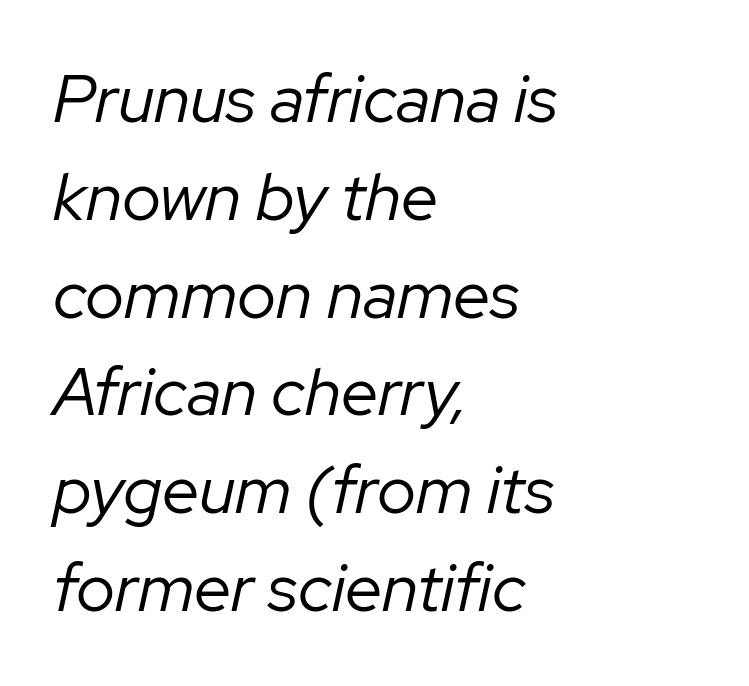
Counters stay open thanks to moderate or lighter strokes. The face used here has a pronounced slope to its letters. This sample has the flowing, uneven cadence of proportional lettering. Unmarked baselines from the first word to the last. All the whitespace from short lines collects on the right. What stands out about the letter spacing? Nothing — it is the standard amount.
